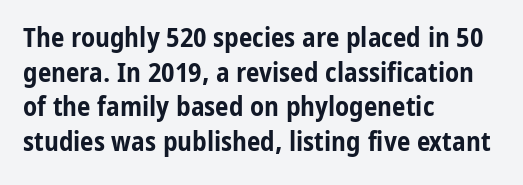
The image shows 27 px bold type, upright; set left-aligned, normal line spacing (1.28x), normal letter spacing, not underlined.
